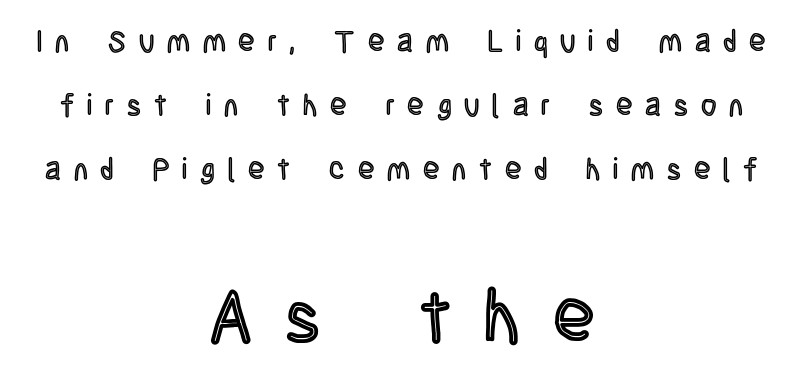
Note the varied advance widths — an 'i' is clearly narrower than an 'm'. The gap between lines stays unmarked. Nope, not italic — everything's standing straight. The leading is generous, giving the passage an open texture. Substantial extra tracking has been applied to these lines.
